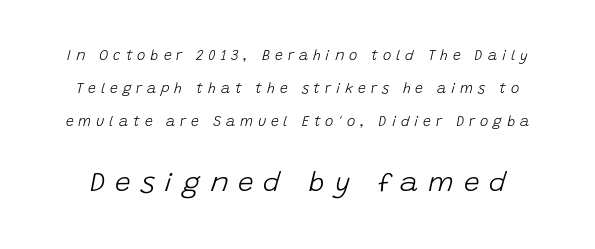
Q: Is the text bold? A: No.
Q: Is the text italic (slanted)? A: Yes, it leans right by about 15 degrees.
Q: Is the text underlined? A: No.
Q: Is the spacing between letters normal or unusually wide? A: Unusually wide.
Q: Is the spacing between lines tight, normal or loose? A: Loose.
Q: Which block of text is set in a larger size, the first (top) or the second (bottom)? A: The second (bottom) one.
Q: Width (condensed, normal, or wide)? A: Normal.
Q: Stroke contrast? A: Low.
Q: x-height? A: Large.
Q: Monospaced? A: No.
